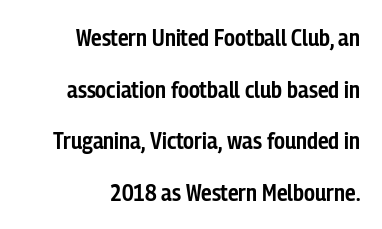
{"italic": "no", "bold": "semi", "underline": "no", "align": "right", "line_spacing": "loose", "line_spacing_ratio": 2.15, "letter_spacing": "normal", "letter_spacing_em": 0.0, "glyph_px": 24}
